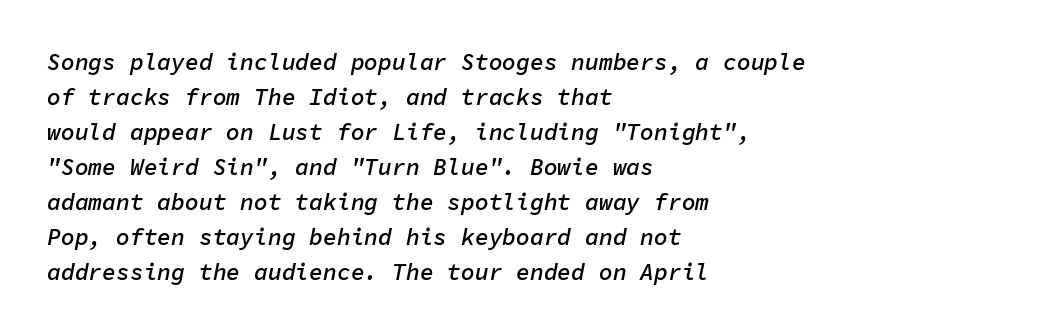
{"italic": "yes", "lean": "right", "slant_degrees": 11, "bold": "semi", "underline": "no", "align": "left", "line_spacing": "normal", "line_spacing_ratio": 1.52, "letter_spacing": "normal", "letter_spacing_em": 0.0, "glyph_px": 23}
